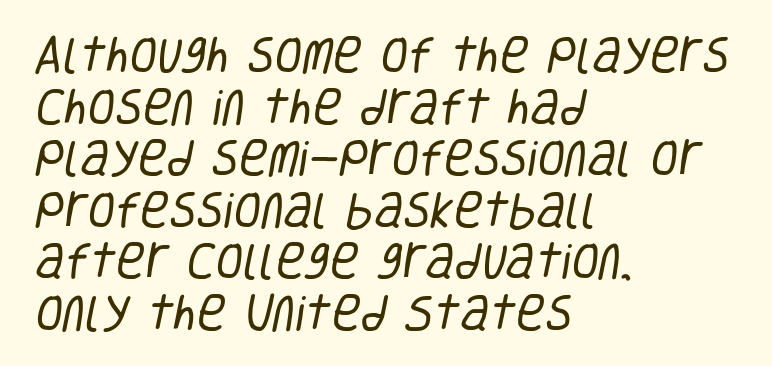
Look at the tracking — it's just the regular setting, nothing added. The lines in this sample share a left origin and differ only in where they stop. The characters are drawn with everyday or finer stroke widths. The strip under each line holds only bare page. Is this a sans? Yes — the strokes have no serifs. The space between consecutive lines is moderate.
